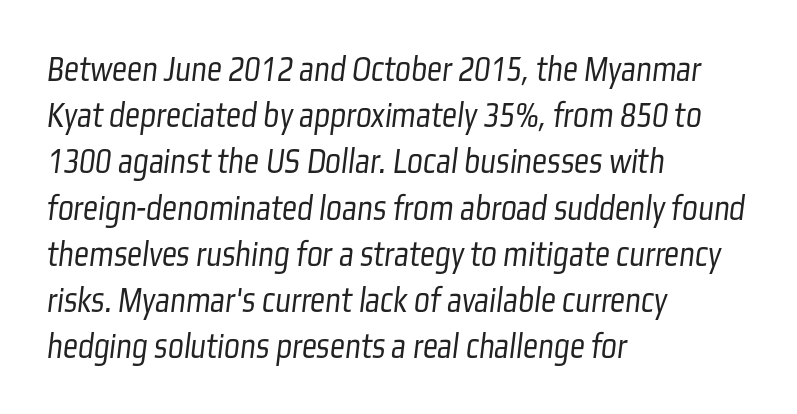
The image shows 37 px light, condensed sans-serif type; set left-aligned, normal line spacing (1.25x), normal letter spacing, not underlined; low stroke contrast and a medium x-height.
